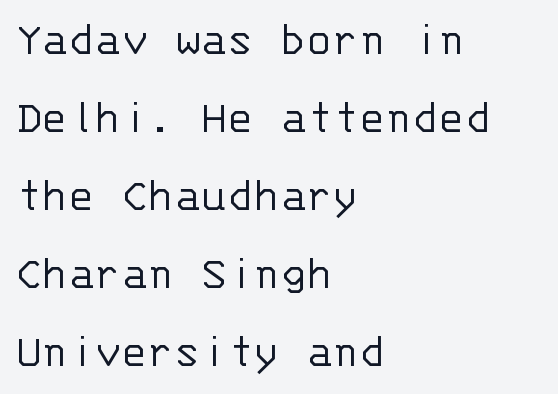
{"serif": "no", "italic": "no", "bold": "no", "weight": "light", "width": "normal", "stroke_contrast": "low", "x_height": "large", "monospaced": "yes", "underline": "no", "align": "left", "line_spacing": "normal", "line_spacing_ratio": 1.59, "letter_spacing": "normal", "letter_spacing_em": 0.0, "glyph_px": 49}
